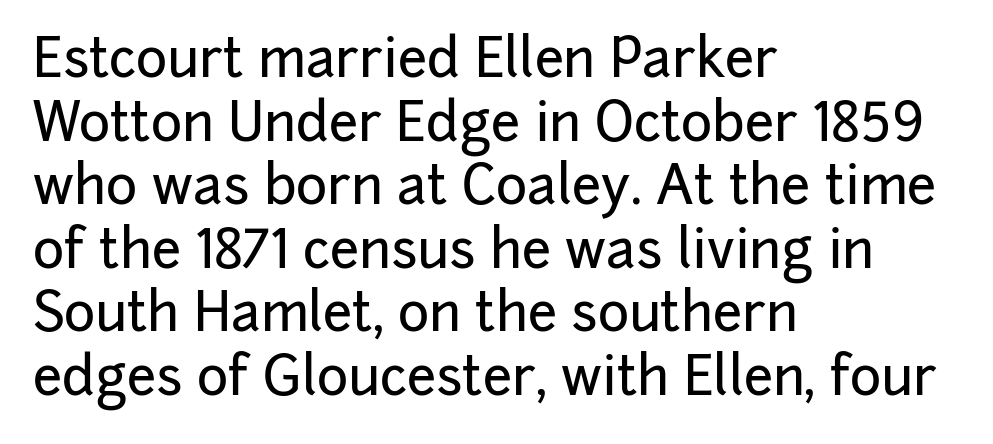
{"serif": "no", "italic": "no", "width": "normal", "stroke_contrast": "low", "x_height": "medium", "monospaced": "no", "underline": "no", "align": "left", "line_spacing_ratio": 1.2, "letter_spacing": "normal", "letter_spacing_em": 0.0, "glyph_px": 53}
